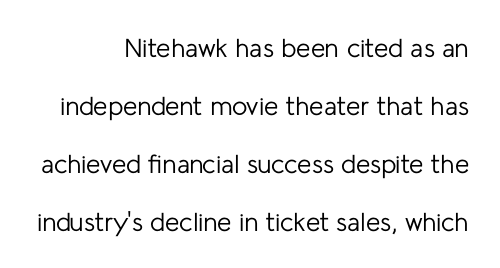
The image shows 26 px text type, upright; set loose line spacing (2.23x), normal letter spacing, not underlined.
